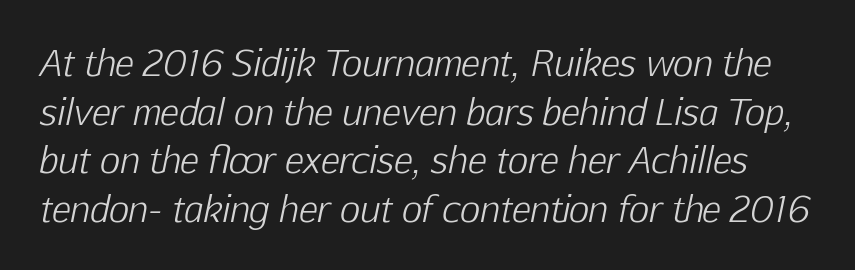
Nobody touched the tracking dial on this one. Unmarked baselines from the first word to the last. Looking at the ascenders, they clearly lean. The leading is moderate, giving the passage an even texture. Weight: regular or lighter.
